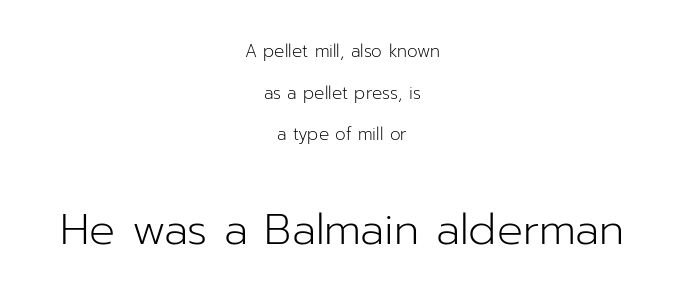
The image shows 43 px light sans-serif type, upright; set centered, loose line spacing (2.45x), normal letter spacing, not underlined; the second (bottom) block is 2.53x larger; low stroke contrast and a medium x-height.
